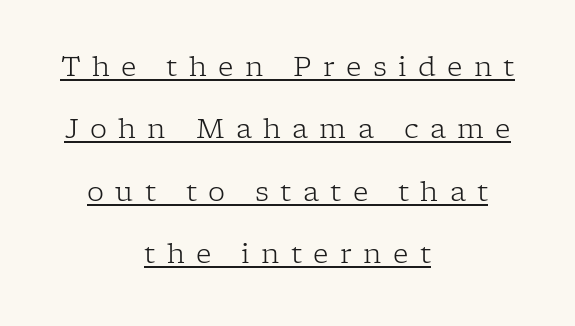
Q: Is the text bold? A: No.
Q: Is the text italic (slanted)? A: No, it is upright.
Q: Is the text underlined? A: Yes.
Q: How is the paragraph aligned? A: Centered.
Q: Is the spacing between letters normal or unusually wide? A: Unusually wide.
Q: Is the spacing between lines tight, normal or loose? A: Loose.
